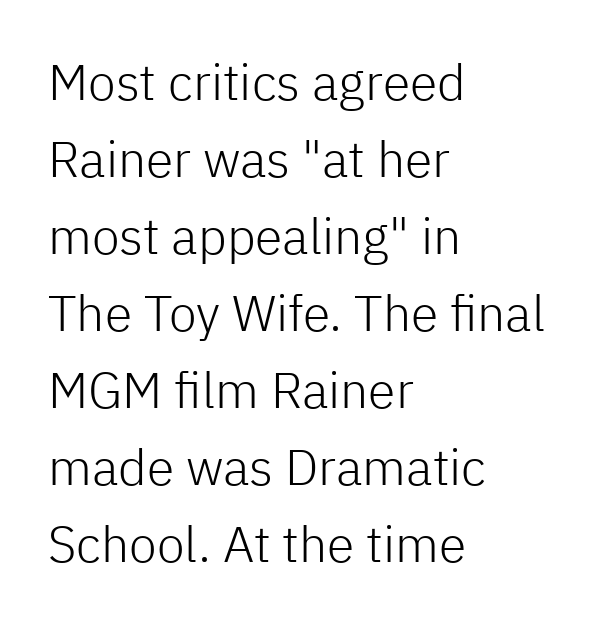
The image shows 50 px light sans-serif type, upright; set left-aligned, normal line spacing (1.54x), normal letter spacing, not underlined; low stroke contrast and a medium x-height.
